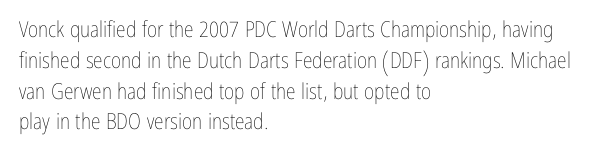
{"italic": "no", "bold": "no", "underline": "no", "align": "left", "line_spacing": "normal", "line_spacing_ratio": 1.4, "letter_spacing": "normal", "letter_spacing_em": 0.0, "glyph_px": 22}
